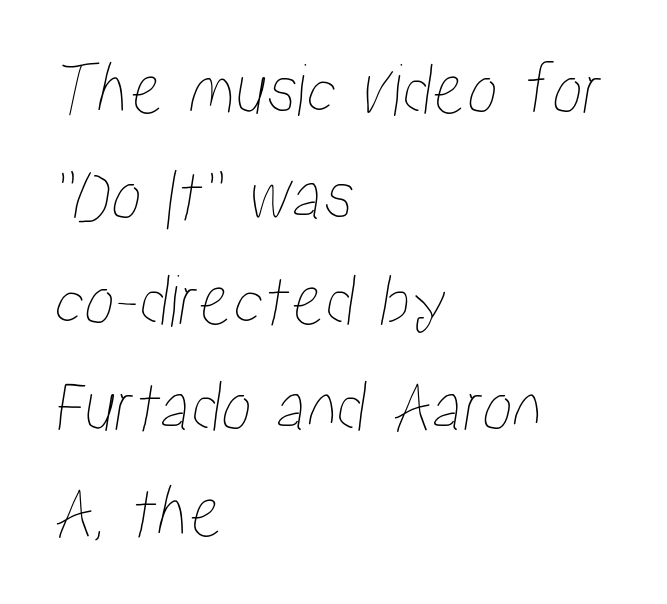
The image shows 76 px condensed type; set left-aligned, normal line spacing (1.39x), normal letter spacing, not underlined; low stroke contrast and a medium x-height.
